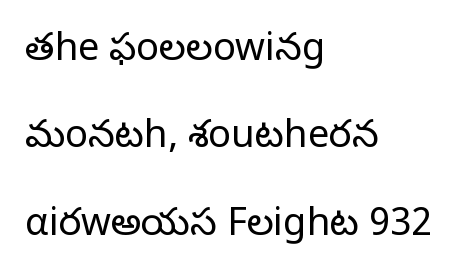
{"serif": "no", "italic": "no", "bold": "no", "weight": "light", "width": "normal", "stroke_contrast": "low", "x_height": "medium", "monospaced": "no", "underline": "no", "align": "left", "line_spacing": "loose", "line_spacing_ratio": 2.3, "letter_spacing": "normal", "letter_spacing_em": 0.0, "glyph_px": 38}
